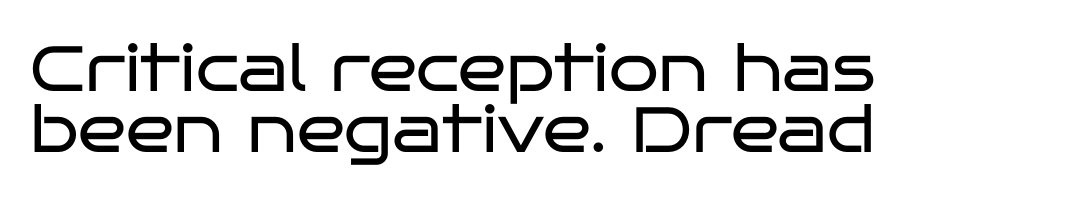
{"serif": "no", "italic": "no", "bold": "no", "weight": "regular", "width": "wide", "stroke_contrast": "low", "x_height": "large", "monospaced": "no", "underline": "no", "align": "left", "line_spacing": "tight", "line_spacing_ratio": 0.96, "letter_spacing": "normal", "letter_spacing_em": 0.0, "glyph_px": 64}
